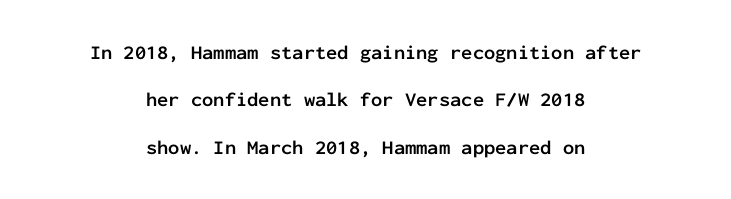
The image shows 20 px bold type, upright; set centered, loose line spacing (2.37x), normal letter spacing, not underlined.
